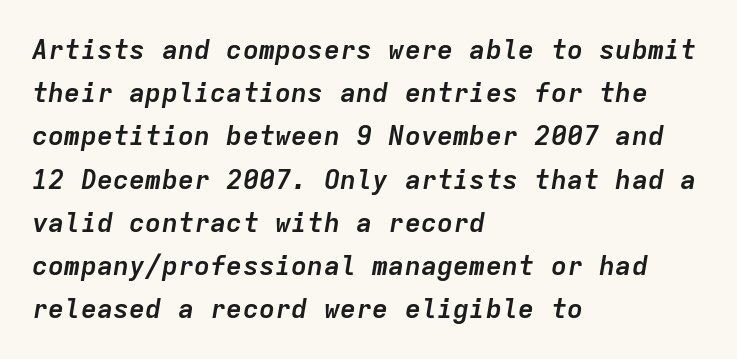
The image shows 27 px bold type, italic (leaning right); set left-aligned, normal line spacing (1.6x), normal letter spacing, not underlined.
